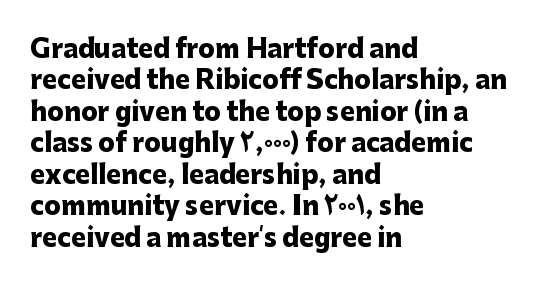
Horizontal alignment here is leftward, the default for most running prose. These lines were composed using upright roman letters. Quick note: underline off. Words appear dense and cohesive because spacing is normal. Honestly, the row spacing looks completely unremarkable. Heft: maximum for text — a bold.
